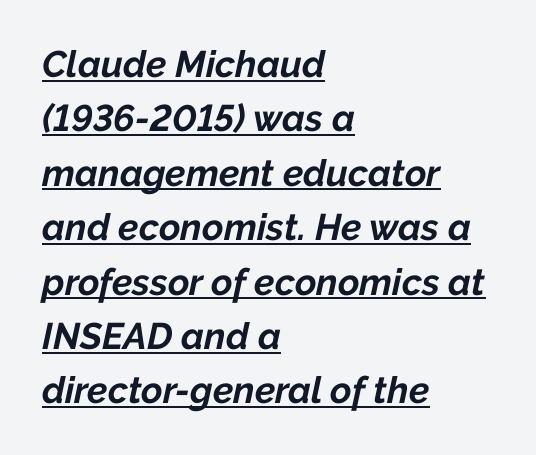
{"italic": "yes", "lean": "right", "slant_degrees": 12, "bold": "yes", "weight": "bold", "width": "normal", "stroke_contrast": "low", "x_height": "medium", "monospaced": "no", "underline": "yes", "align": "left", "line_spacing": "normal", "line_spacing_ratio": 1.47, "letter_spacing": "normal", "letter_spacing_em": 0.0, "glyph_px": 37}
